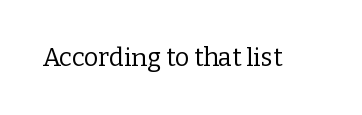
{"italic": "no", "bold": "no", "underline": "no", "letter_spacing": "normal", "letter_spacing_em": 0.0, "glyph_px": 25}
